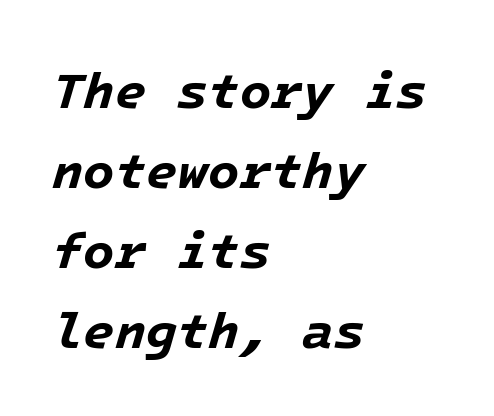
Q: Is the text bold? A: Yes.
Q: Is the text italic (slanted)? A: Yes, it leans right by about 16 degrees.
Q: Is the text underlined? A: No.
Q: How is the paragraph aligned? A: Left-aligned.
Q: Is the spacing between letters normal or unusually wide? A: Normal.
Q: Is the spacing between lines tight, normal or loose? A: Normal.
Q: Width (condensed, normal, or wide)? A: Normal.
Q: Stroke contrast? A: Low.
Q: x-height? A: Medium.
